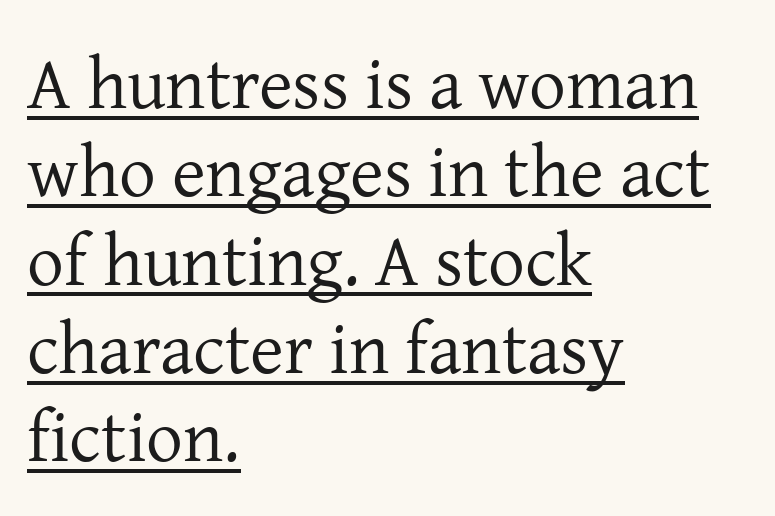
{"serif": "yes", "italic": "no", "bold": "no", "weight": "regular", "width": "normal", "stroke_contrast": "low", "x_height": "medium", "monospaced": "no", "underline": "yes", "align": "left", "line_spacing_ratio": 1.21, "letter_spacing": "normal", "letter_spacing_em": 0.0, "glyph_px": 73}
